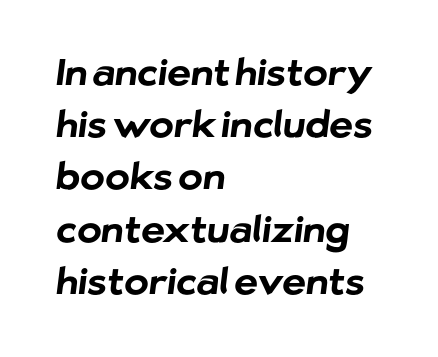
{"serif": "no", "bold": "yes", "weight": "bold", "width": "normal", "stroke_contrast": "low", "x_height": "medium", "monospaced": "no", "underline": "no", "align": "left", "line_spacing": "normal", "line_spacing_ratio": 1.41, "letter_spacing": "normal", "letter_spacing_em": 0.0, "glyph_px": 37}
